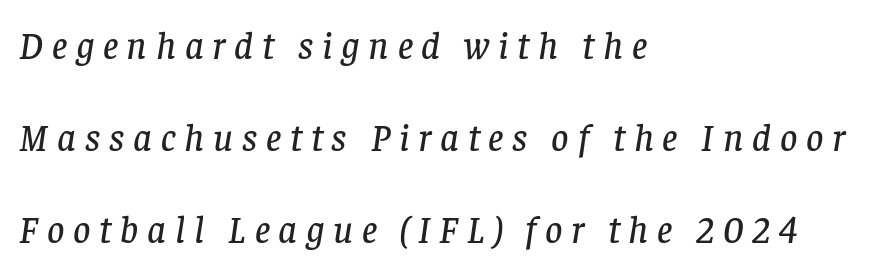
{"serif": "yes", "italic": "yes", "lean": "right", "slant_degrees": 8, "width": "normal", "stroke_contrast": "low", "x_height": "large", "monospaced": "no", "underline": "no", "align": "left", "line_spacing": "loose", "line_spacing_ratio": 2.42, "letter_spacing": "wide", "letter_spacing_em": 0.23, "glyph_px": 38}
